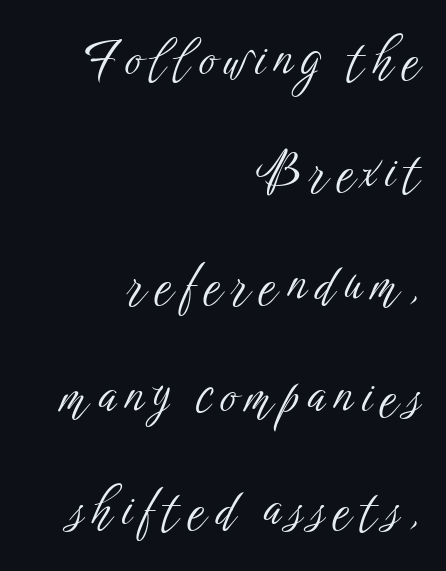
The ragged edge is on the left, which tells us the setting is flush right. Nothing heavy about these letters — not bold at all. Plain, unruled lines of type.
